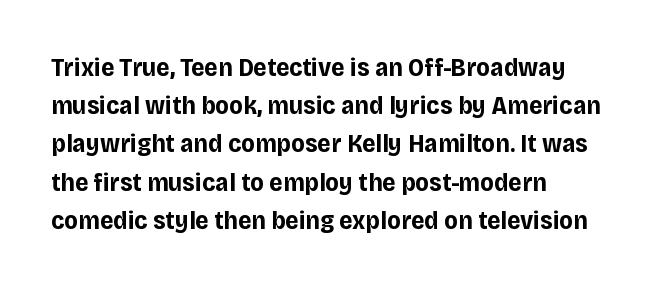
Q: Is the text bold? A: Yes.
Q: Is the text italic (slanted)? A: No, it is upright.
Q: Is the text underlined? A: No.
Q: How is the paragraph aligned? A: Left-aligned.
Q: Is the spacing between letters normal or unusually wide? A: Normal.
Q: Is the spacing between lines tight, normal or loose? A: Normal.
